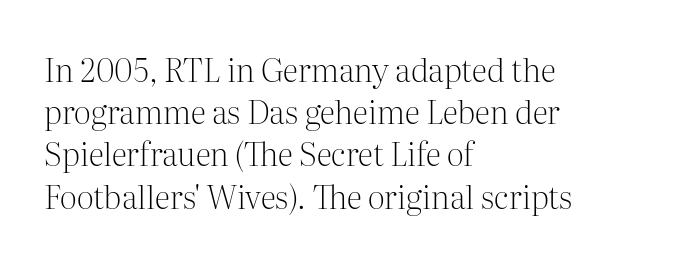
The image shows 32 px light serif type, upright; set left-aligned, normal line spacing (1.32x), normal letter spacing, not underlined; medium stroke contrast and a medium x-height.
